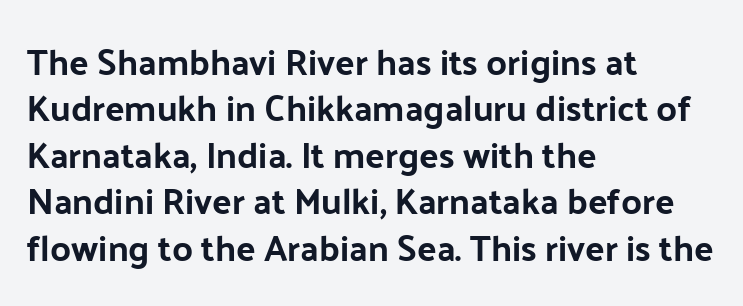
Q: Is the text italic (slanted)? A: No, it is upright.
Q: Is the typeface a serif or a sans-serif typeface? A: Sans-serif.
Q: Is the text underlined? A: No.
Q: How is the paragraph aligned? A: Left-aligned.
Q: Is the spacing between letters normal or unusually wide? A: Normal.
Q: Is the spacing between lines tight, normal or loose? A: Normal.
Q: Width (condensed, normal, or wide)? A: Normal.
Q: Stroke contrast? A: Low.
Q: x-height? A: Medium.
Q: Monospaced? A: No.
